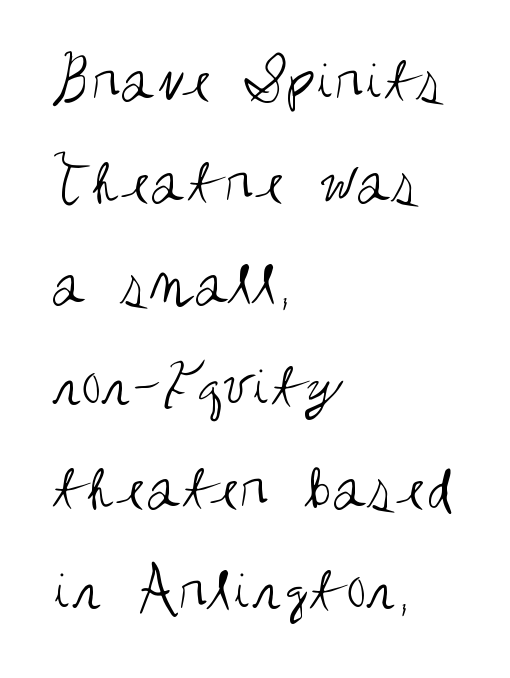
The image shows 65 px regular-weight, condensed sans-serif type; set left-aligned, normal line spacing (1.57x), normal letter spacing, not underlined; medium stroke contrast and a large x-height.
